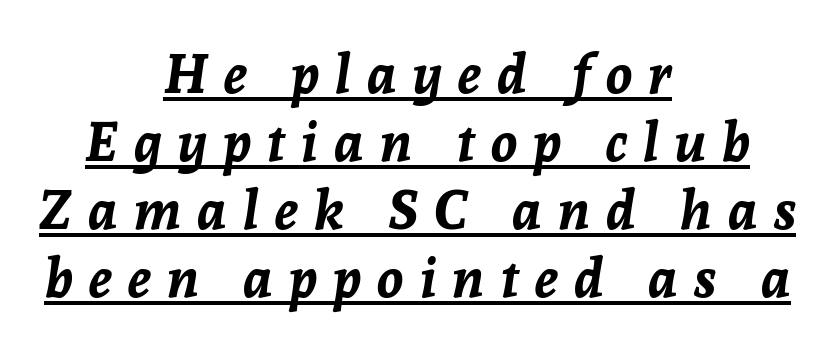
You could not count columns in this text — the font is proportionally spaced. In designer terms, the underline attribute is active on this setting. Compared with an ordinary text face, these strokes are far heavier — a full bold. Evenly set lines give the paragraph a standard silhouette.
